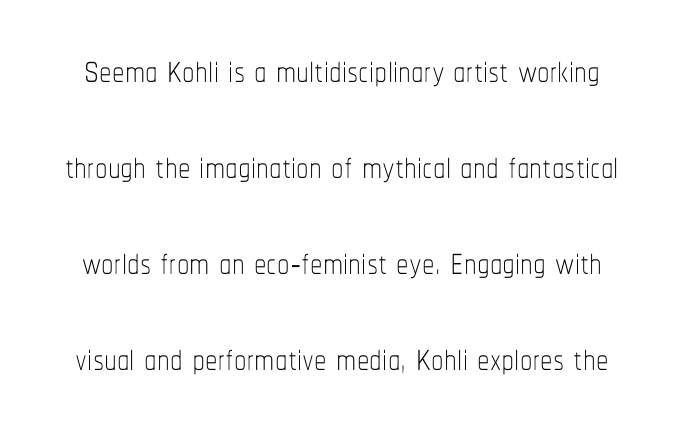
Q: Is the text bold? A: No.
Q: Is the text italic (slanted)? A: No, it is upright.
Q: Is the text underlined? A: No.
Q: How is the paragraph aligned? A: Centered.
Q: Is the spacing between letters normal or unusually wide? A: Normal.
Q: Is the spacing between lines tight, normal or loose? A: Loose.
Q: Width (condensed, normal, or wide)? A: Condensed.
Q: Stroke contrast? A: Low.
Q: x-height? A: Medium.
Q: Monospaced? A: No.
